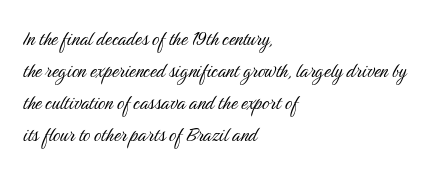
The image shows 23 px text type; set left-aligned, normal line spacing (1.39x), normal letter spacing, not underlined.
